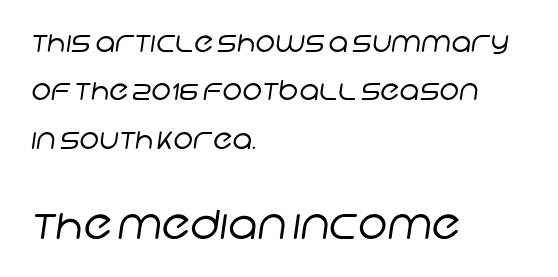
In this sample the second text group is rendered at the bigger scale. Descender tails drop into unmarked territory. The weight would be labelled regular, book, light, or lighter still. What kind of face is this? One without serifs — a sans. Caption: standard tracking, unaltered.
